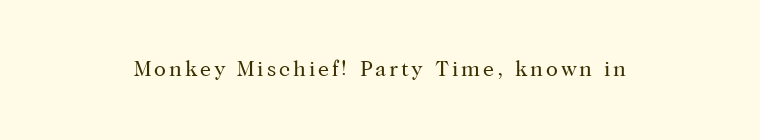
The image shows 22 px text type, upright; set not underlined.
